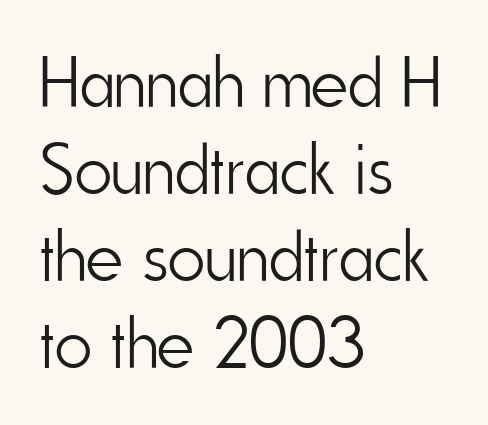
{"serif": "no", "italic": "no", "bold": "no", "weight": "light", "width": "condensed", "stroke_contrast": "low", "x_height": "small", "monospaced": "no", "underline": "no", "align": "left", "line_spacing_ratio": 1.21, "letter_spacing": "normal", "letter_spacing_em": 0.0, "glyph_px": 72}
